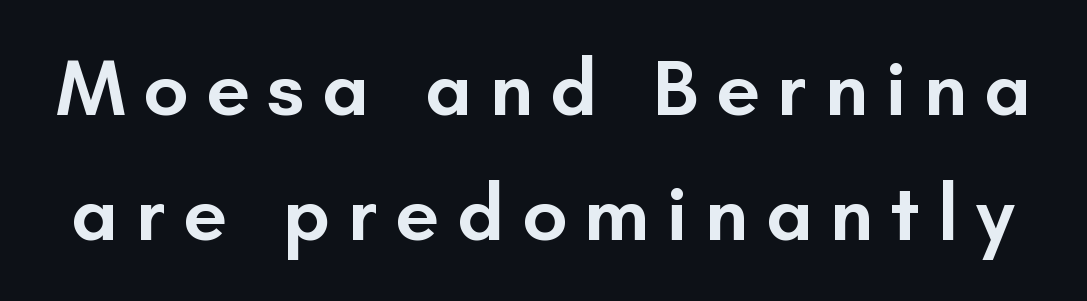
{"serif": "no", "italic": "no", "bold": "semi", "weight": "semibold", "width": "normal", "stroke_contrast": "low", "x_height": "small", "monospaced": "no", "underline": "no", "line_spacing": "normal", "line_spacing_ratio": 1.58, "letter_spacing": "wide", "letter_spacing_em": 0.22, "glyph_px": 79}
